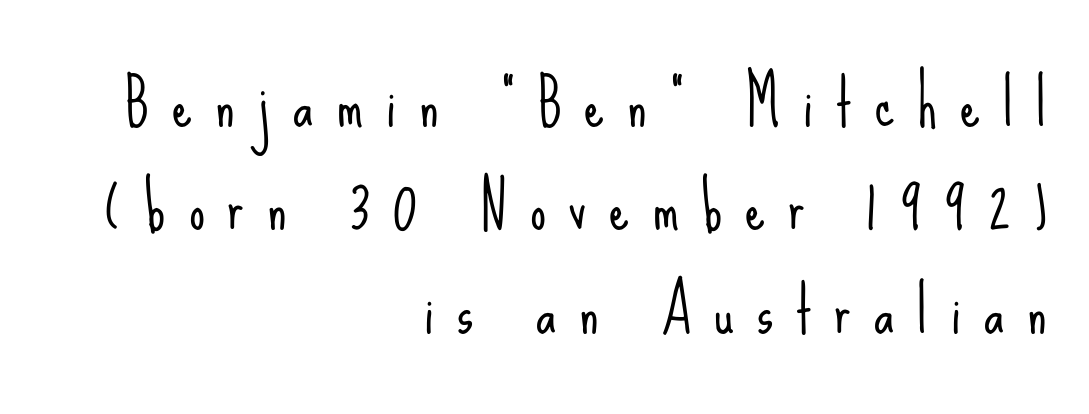
Q: Is the text bold? A: No.
Q: Is the text italic (slanted)? A: No, it is upright.
Q: Is the typeface a serif or a sans-serif typeface? A: Sans-serif.
Q: Is the text underlined? A: No.
Q: How is the paragraph aligned? A: Right-aligned.
Q: Is the spacing between letters normal or unusually wide? A: Unusually wide.
Q: Is the spacing between lines tight, normal or loose? A: Normal.
Q: Width (condensed, normal, or wide)? A: Condensed.
Q: Stroke contrast? A: Low.
Q: x-height? A: Small.
Q: Monospaced? A: No.
